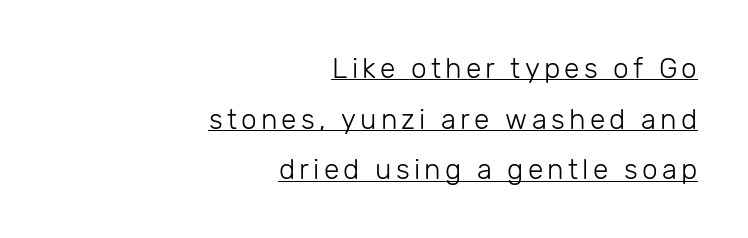
Q: Is the text bold? A: No.
Q: Is the text italic (slanted)? A: No, it is upright.
Q: Is the typeface a serif or a sans-serif typeface? A: Sans-serif.
Q: Is the text underlined? A: Yes.
Q: How is the paragraph aligned? A: Right-aligned.
Q: Width (condensed, normal, or wide)? A: Normal.
Q: Stroke contrast? A: Low.
Q: x-height? A: Medium.
Q: Monospaced? A: No.
